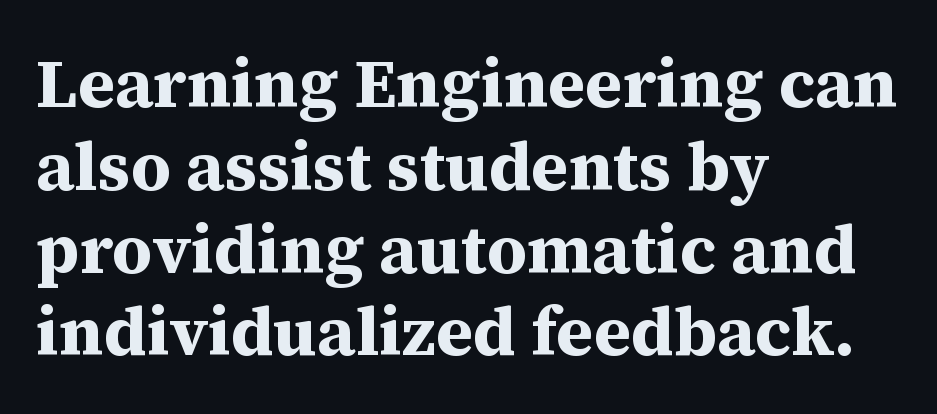
{"serif": "yes", "italic": "no", "bold": "yes", "weight": "bold", "width": "normal", "stroke_contrast": "medium", "x_height": "medium", "monospaced": "no", "underline": "no", "align": "left", "line_spacing_ratio": 1.2, "letter_spacing": "normal", "letter_spacing_em": 0.0, "glyph_px": 69}
